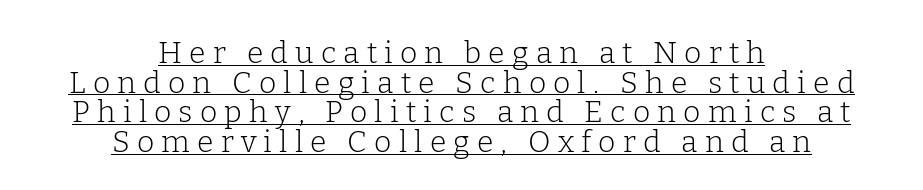
{"serif": "yes", "italic": "no", "bold": "no", "weight": "light", "width": "normal", "stroke_contrast": "low", "x_height": "medium", "monospaced": "no", "underline": "yes", "align": "center", "line_spacing": "tight", "line_spacing_ratio": 0.99, "letter_spacing": "wide", "letter_spacing_em": 0.24, "glyph_px": 30}
